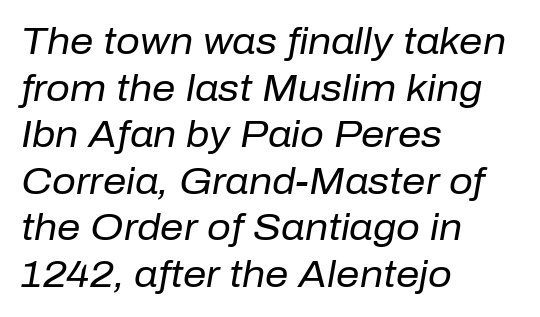
Q: Is the text bold? A: No.
Q: Is the text italic (slanted)? A: Yes, it leans right by about 10 degrees.
Q: Is the text underlined? A: No.
Q: How is the paragraph aligned? A: Left-aligned.
Q: Is the spacing between letters normal or unusually wide? A: Normal.
Q: Is the spacing between lines tight, normal or loose? A: Normal.
Q: Width (condensed, normal, or wide)? A: Normal.
Q: Stroke contrast? A: Low.
Q: x-height? A: Medium.
Q: Monospaced? A: No.
